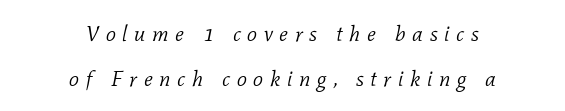
The image shows 22 px text type, italic (leaning right); set centered, loose line spacing (2.04x), unusually wide letter spacing (+0.3 em), not underlined.
